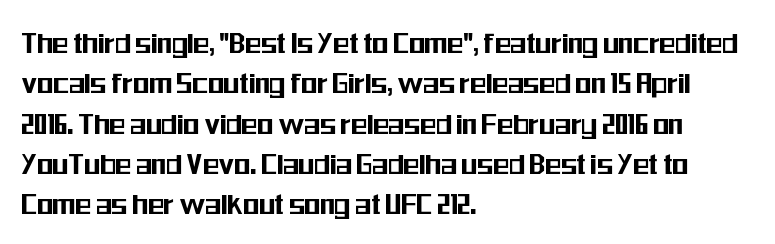
Q: Is the text italic (slanted)? A: No, it is upright.
Q: Is the typeface a serif or a sans-serif typeface? A: Sans-serif.
Q: Is the text underlined? A: No.
Q: How is the paragraph aligned? A: Left-aligned.
Q: Is the spacing between letters normal or unusually wide? A: Normal.
Q: Width (condensed, normal, or wide)? A: Condensed.
Q: Stroke contrast? A: Medium.
Q: x-height? A: Medium.
Q: Monospaced? A: No.
